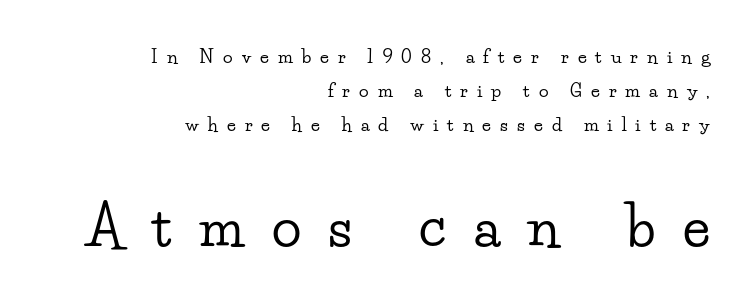
The image shows 55 px wide serif type, upright; set right-aligned, loose line spacing (1.9x), unusually wide letter spacing (+0.5 em), not underlined; the second (bottom) block is 3.06x larger; low stroke contrast and a small x-height.
